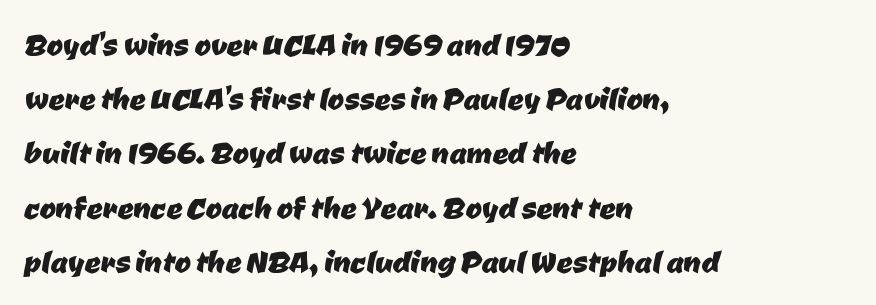
{"serif": "no", "width": "normal", "stroke_contrast": "low", "x_height": "medium", "monospaced": "no", "underline": "no", "align": "left", "line_spacing": "normal", "line_spacing_ratio": 1.39, "letter_spacing": "normal", "letter_spacing_em": 0.0, "glyph_px": 39}
